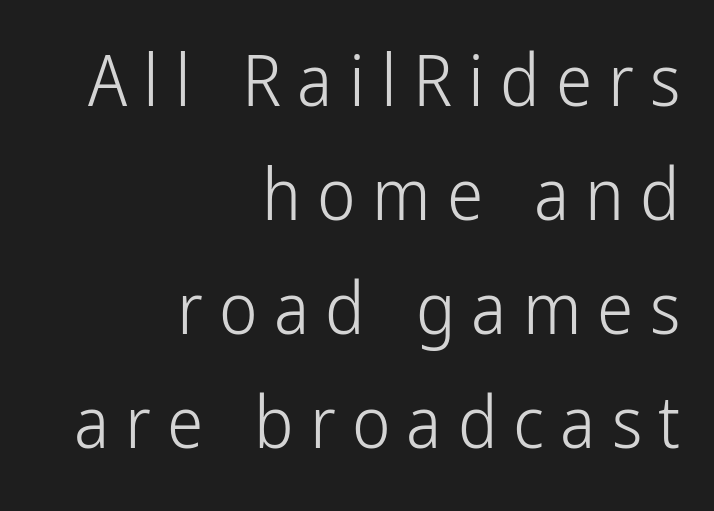
In terms of leading, this rendering sits right in the middle. The cut favours lightness, reaching ordinary text weight at its darkest. Here the designer chose a conventional face with non-uniform glyph widths. A student would call this right alignment; a typographer would say flush right, rag left. A typesetter would mark this as roman, not italic. Letterform terminals end flat and unadorned throughout the passage.
